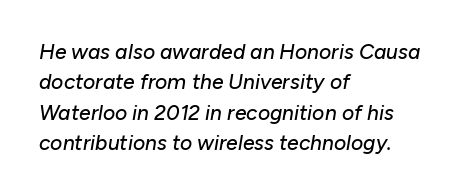
A clean baseline with only descenders dipping below it. How are the letters spaced? Ordinarily, with no added tracking. Regarding leading, the lines here are spaced in the standard way. This sample is left-justified, so line endings fall wherever the words run out. Style check: oblique.
